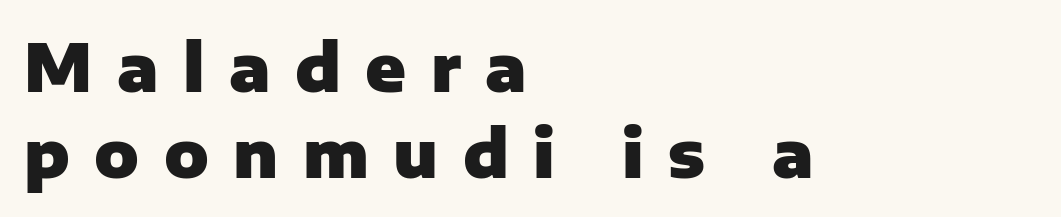
The image shows 66 px heavy sans-serif type, upright; set left-aligned, normal line spacing (1.3x), unusually wide letter spacing (+0.37 em), not underlined; low stroke contrast and a medium x-height.
